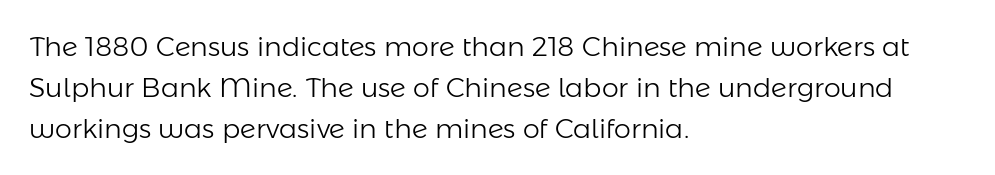
The image shows 27 px text type, upright; set left-aligned, normal line spacing (1.52x), normal letter spacing, not underlined.
